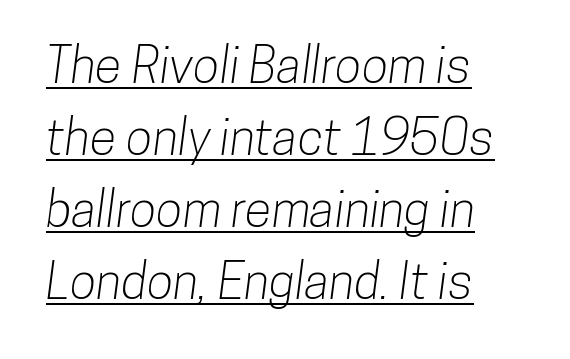
The image shows 49 px condensed sans-serif type; set left-aligned, normal line spacing (1.47x), normal letter spacing, underlined; low stroke contrast and a medium x-height.
